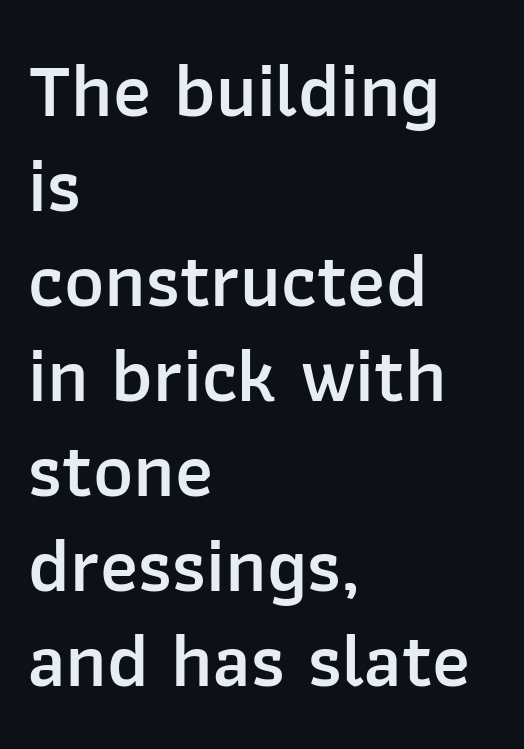
{"serif": "no", "italic": "no", "bold": "semi", "weight": "semibold", "width": "normal", "stroke_contrast": "low", "x_height": "medium", "monospaced": "no", "underline": "no", "align": "left", "line_spacing": "normal", "line_spacing_ratio": 1.25, "letter_spacing": "normal", "letter_spacing_em": 0.0, "glyph_px": 76}
